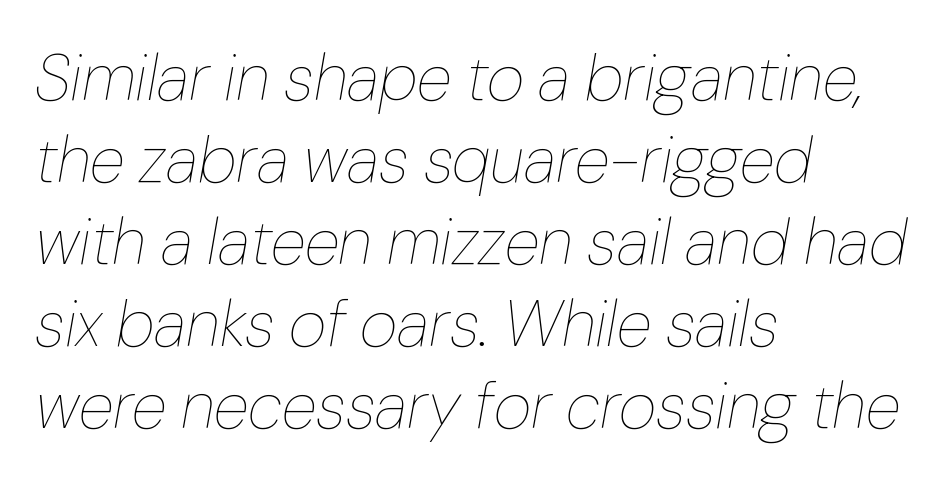
{"italic": "yes", "lean": "right", "slant_degrees": 10, "bold": "no", "weight": "thin", "width": "normal", "stroke_contrast": "low", "x_height": "medium", "monospaced": "no", "underline": "no", "align": "left", "line_spacing": "normal", "line_spacing_ratio": 1.26, "letter_spacing": "normal", "letter_spacing_em": 0.0, "glyph_px": 65}
